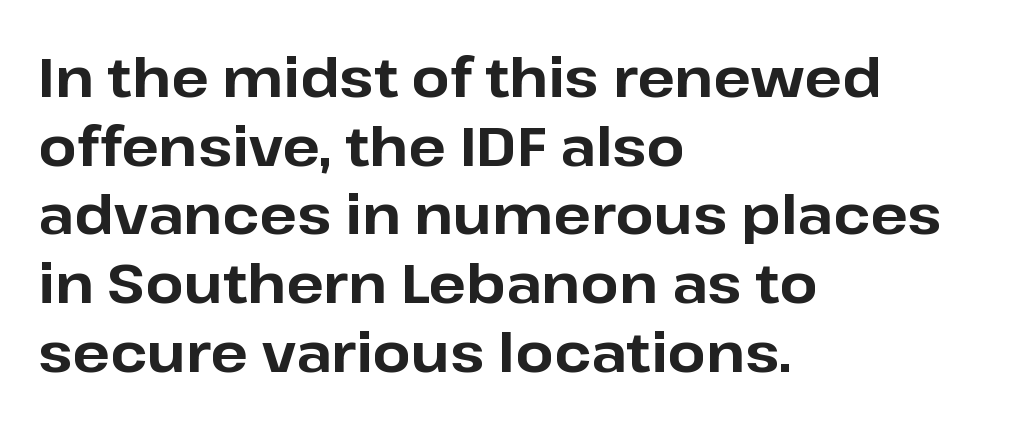
The image shows 55 px bold sans-serif type, upright; set left-aligned, normal line spacing (1.25x), normal letter spacing, not underlined; low stroke contrast and a medium x-height.
